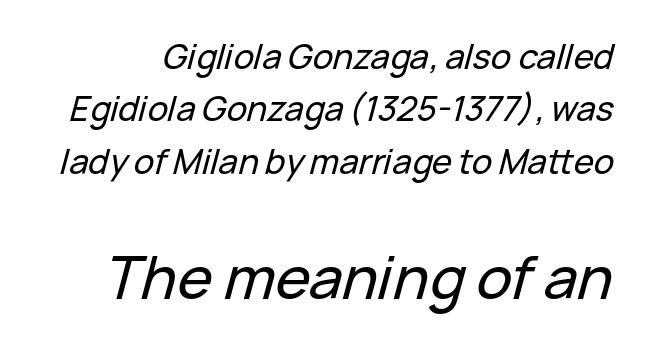
Q: Is the text italic (slanted)? A: Yes, it leans right by about 15 degrees.
Q: Is the text underlined? A: No.
Q: Is the spacing between letters normal or unusually wide? A: Normal.
Q: Is the spacing between lines tight, normal or loose? A: Normal.
Q: Which block of text is set in a larger size, the first (top) or the second (bottom)? A: The second (bottom) one.
Q: Width (condensed, normal, or wide)? A: Normal.
Q: Stroke contrast? A: Low.
Q: x-height? A: Medium.
Q: Monospaced? A: No.
